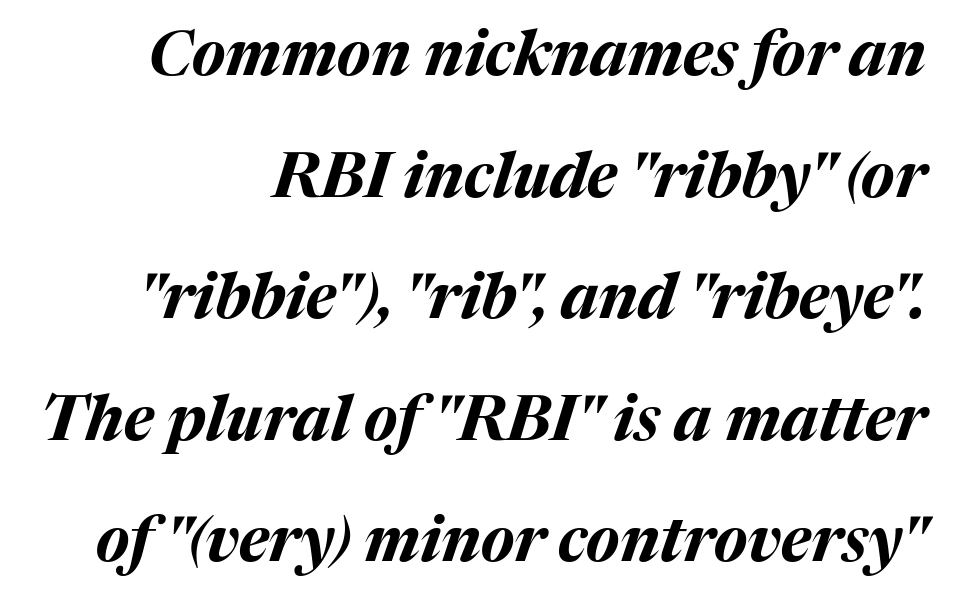
This sample uses an oblique cut, with every glyph tilted off the vertical. The letters advance in unequal steps, a hallmark of proportional type. Reading down the block, your eye finds every line finishing at a fixed right position. These words are printed bold, with thick strokes throughout. Summary of vertical rhythm: relaxed, with wide interline spacing.
